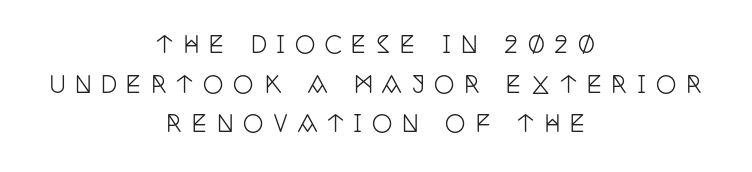
Q: Is the text italic (slanted)? A: No, it is upright.
Q: Is the text underlined? A: No.
Q: How is the paragraph aligned? A: Centered.
Q: Is the spacing between letters normal or unusually wide? A: Unusually wide.
